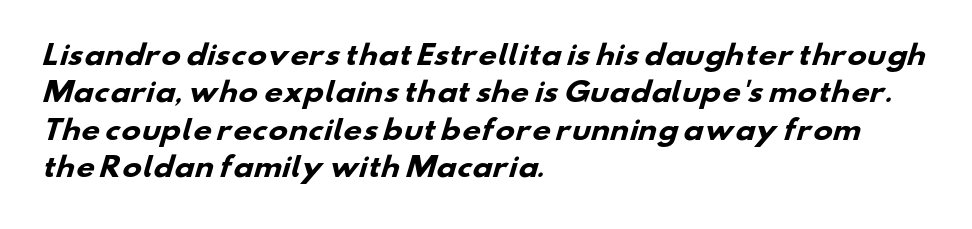
A dark, heavy texture on the line: the type is bold. Rows of type keep a routine distance in the vertical direction. Between one letter and the next there's only the usual sliver of space. Words float on clear page, feet unadorned. A student would call this left alignment; a typographer would say flush left, rag right.
